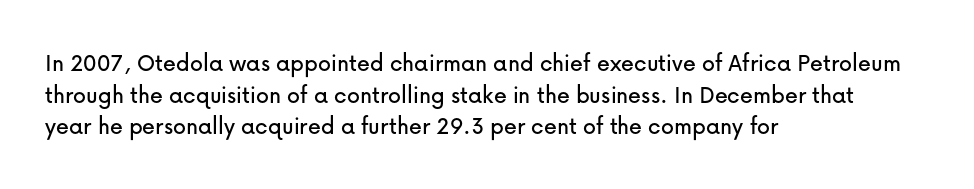
{"italic": "no", "underline": "no", "align": "left", "line_spacing_ratio": 1.22, "letter_spacing": "normal", "letter_spacing_em": 0.0, "glyph_px": 26}
